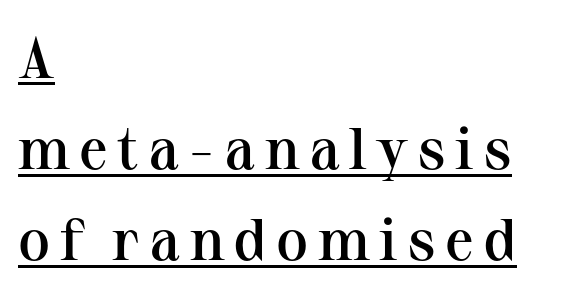
Baseline-to-baseline distance is the conventional proportion of letter height. This is underlined copy, the kind a proofreader might mark for attention. Reading down the block, your eye returns to a fixed left position each line. The letters carry serifs — small finishing strokes at the ends of their stems.
